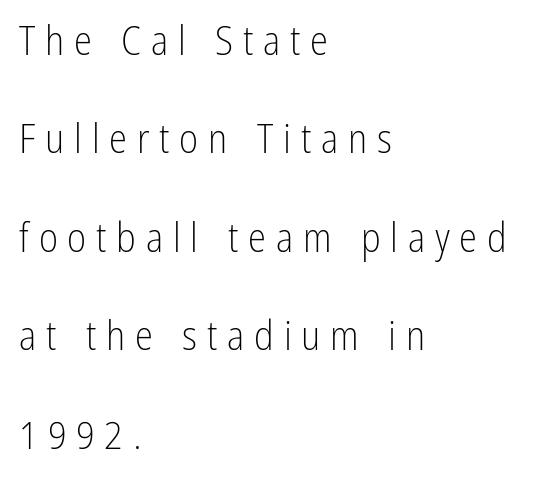
Q: Is the text bold? A: No.
Q: Is the text italic (slanted)? A: No, it is upright.
Q: Is the typeface a serif or a sans-serif typeface? A: Sans-serif.
Q: Is the text underlined? A: No.
Q: How is the paragraph aligned? A: Left-aligned.
Q: Is the spacing between letters normal or unusually wide? A: Unusually wide.
Q: Is the spacing between lines tight, normal or loose? A: Loose.
Q: Width (condensed, normal, or wide)? A: Condensed.
Q: Stroke contrast? A: Low.
Q: x-height? A: Medium.
Q: Monospaced? A: No.
